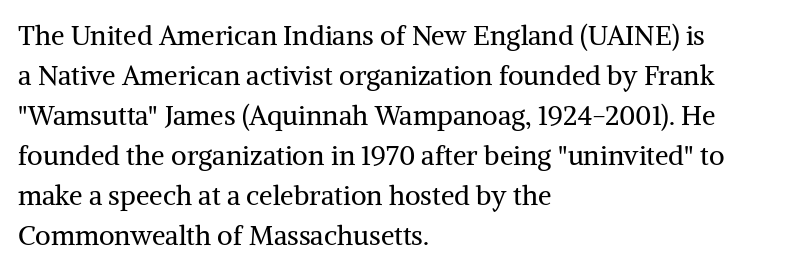
Q: Is the text bold? A: No.
Q: Is the text italic (slanted)? A: No, it is upright.
Q: Is the text underlined? A: No.
Q: How is the paragraph aligned? A: Left-aligned.
Q: Is the spacing between letters normal or unusually wide? A: Normal.
Q: Is the spacing between lines tight, normal or loose? A: Normal.
